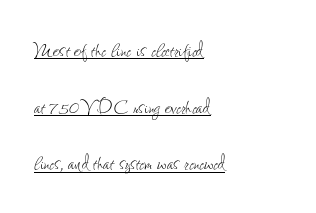
The image shows 25 px text type; set left-aligned, loose line spacing (2.27x), normal letter spacing, underlined.
